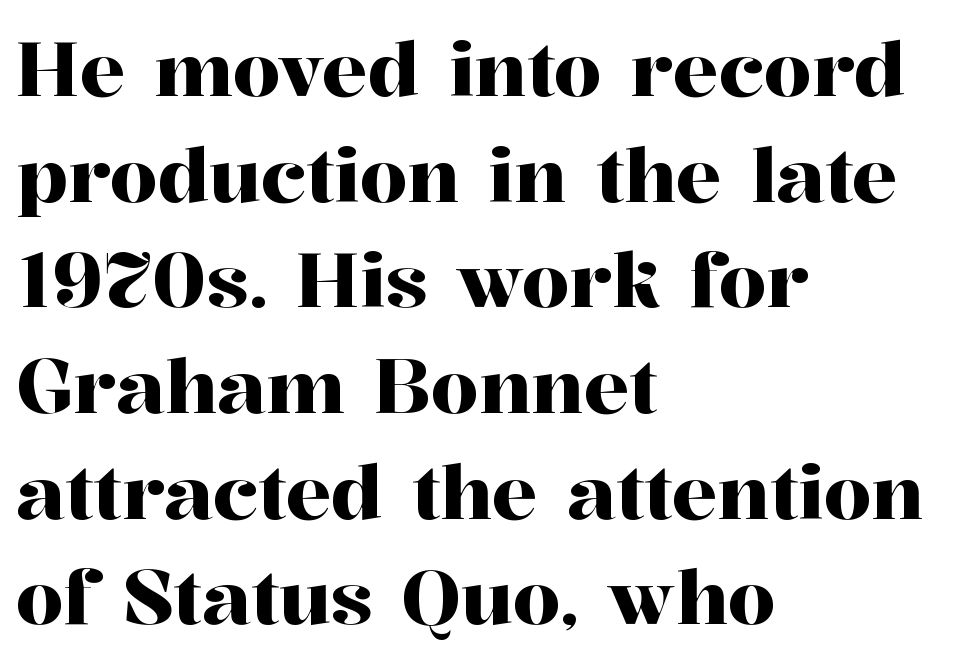
The rendering uses a moderate line-height, typical for paragraphs. Notice how the stems are strictly vertical — no italics here. Alignment: flush left. Unmarked baselines from the first word to the last. Small tapered or slab feet sit at the stroke ends, so this counts as serif. The passage shown is typed in a proportional face where columns would drift.
